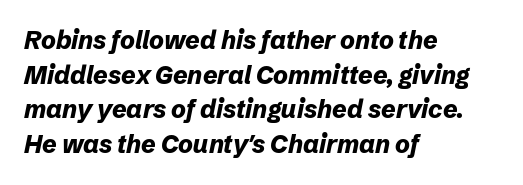
{"italic": "yes", "lean": "right", "slant_degrees": 12, "bold": "yes", "underline": "no", "align": "left", "line_spacing": "normal", "line_spacing_ratio": 1.39, "letter_spacing": "normal", "letter_spacing_em": 0.0, "glyph_px": 25}
